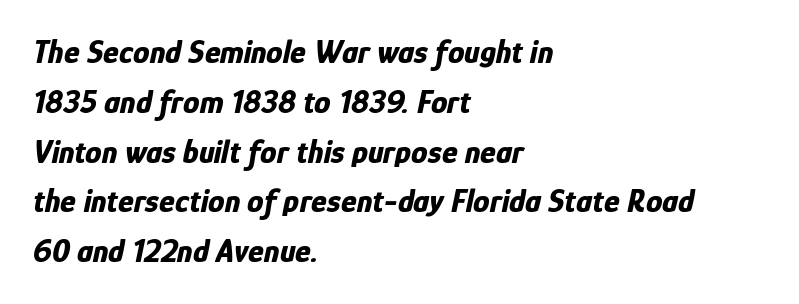
{"italic": "yes", "lean": "right", "slant_degrees": 12, "bold": "yes", "weight": "bold", "width": "condensed", "stroke_contrast": "low", "x_height": "medium", "monospaced": "no", "underline": "no", "align": "left", "line_spacing": "normal", "line_spacing_ratio": 1.51, "letter_spacing": "normal", "letter_spacing_em": 0.0, "glyph_px": 33}
